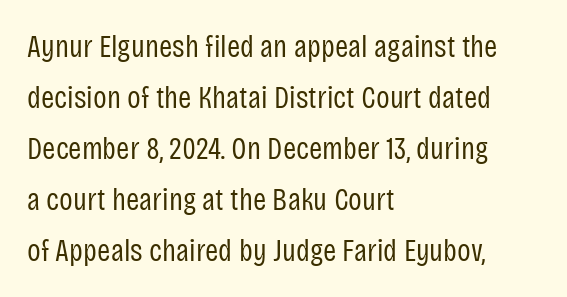
The image shows 32 px regular-weight, condensed sans-serif type, upright; set left-aligned, normal line spacing (1.59x), normal letter spacing, not underlined; low stroke contrast and a large x-height.
